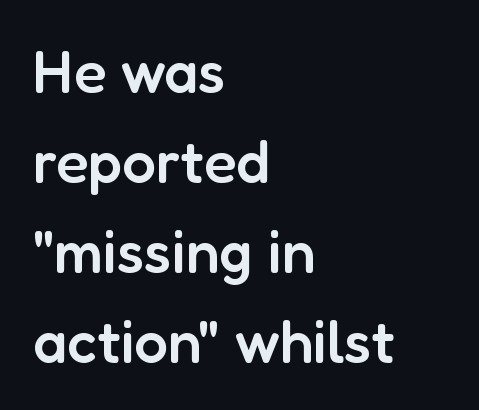
{"serif": "no", "italic": "no", "bold": "semi", "weight": "semibold", "width": "normal", "stroke_contrast": "low", "x_height": "medium", "monospaced": "no", "underline": "no", "align": "left", "line_spacing": "normal", "line_spacing_ratio": 1.5, "letter_spacing": "normal", "letter_spacing_em": 0.0, "glyph_px": 60}
